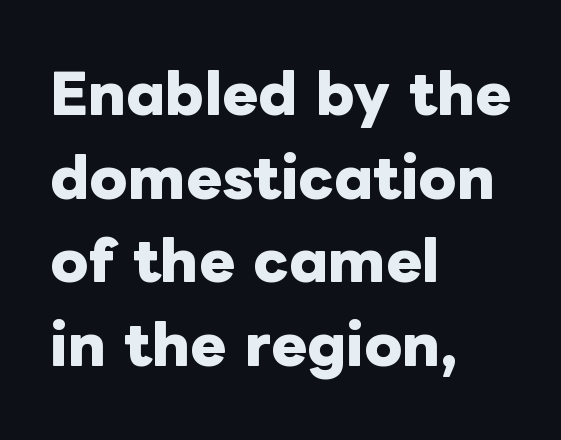
Q: Is the text bold? A: Yes.
Q: Is the text italic (slanted)? A: No, it is upright.
Q: Is the text underlined? A: No.
Q: How is the paragraph aligned? A: Left-aligned.
Q: Is the spacing between letters normal or unusually wide? A: Normal.
Q: Is the spacing between lines tight, normal or loose? A: Normal.
Q: Width (condensed, normal, or wide)? A: Normal.
Q: Stroke contrast? A: Low.
Q: x-height? A: Medium.
Q: Monospaced? A: No.
